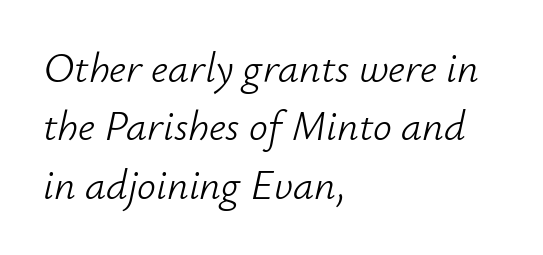
One glance says typical: line gaps are just what's usual. The compositor pushed each line to the left boundary. Is this a fixed-width face? No — the glyphs have proportional, varying widths. The whole block is typeset with a tilt. There is no visible air inserted between adjacent glyphs. The cut favours lightness, reaching ordinary text weight at its darkest.
